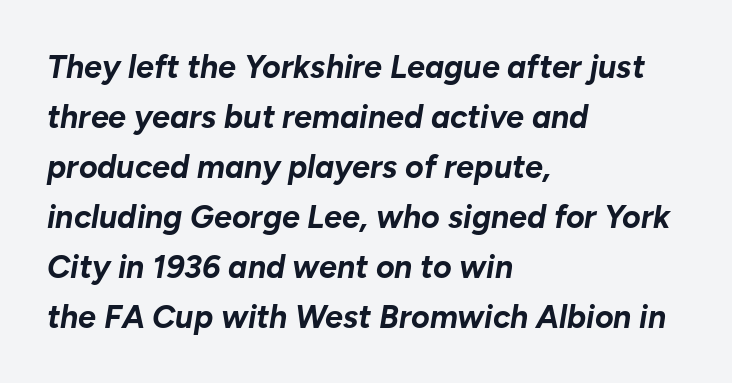
Proportional: the letters do not fall into vertical columns. Characters are canted at an angle relative to the baseline's perpendicular. The passage is arranged the way most books set body copy — flush left. The rows are spaced the way most documents space them.
